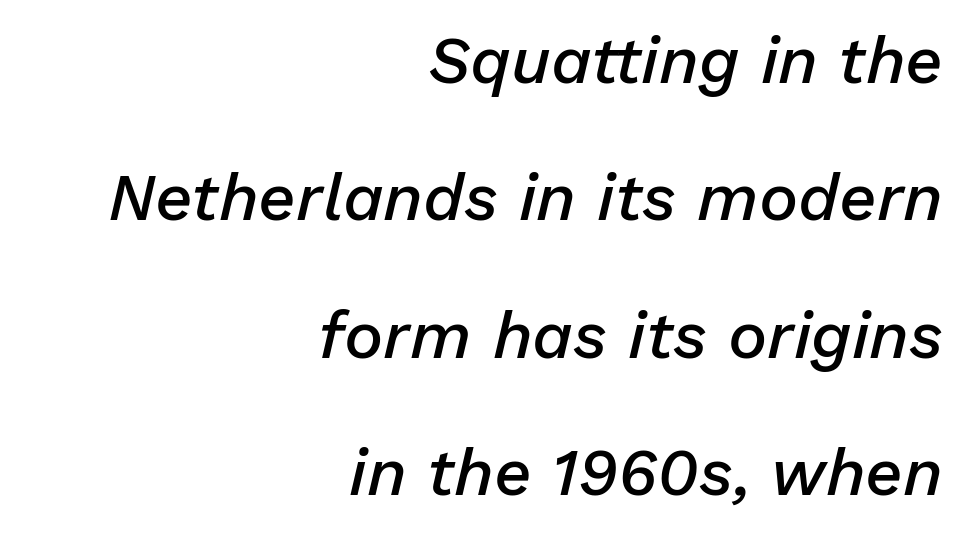
Descenders are the only things crossing below the line. In CSS terms this would be text-align: right. The tracking reads as untouched default to a designer's eye. Every character sits at an angle, as italics do. The rendering uses natural spacing where letterforms have individual widths. In terms of weight, the rendering is demibold, just under bold.
